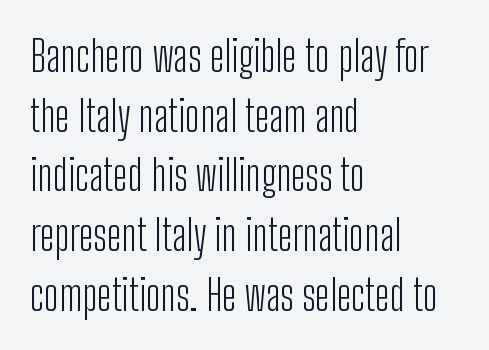
Q: Is the text bold? A: No.
Q: Is the text italic (slanted)? A: No, it is upright.
Q: Is the typeface a serif or a sans-serif typeface? A: Sans-serif.
Q: Is the text underlined? A: No.
Q: How is the paragraph aligned? A: Left-aligned.
Q: Is the spacing between letters normal or unusually wide? A: Normal.
Q: Is the spacing between lines tight, normal or loose? A: Normal.
Q: Width (condensed, normal, or wide)? A: Condensed.
Q: Stroke contrast? A: Low.
Q: x-height? A: Medium.
Q: Monospaced? A: No.
